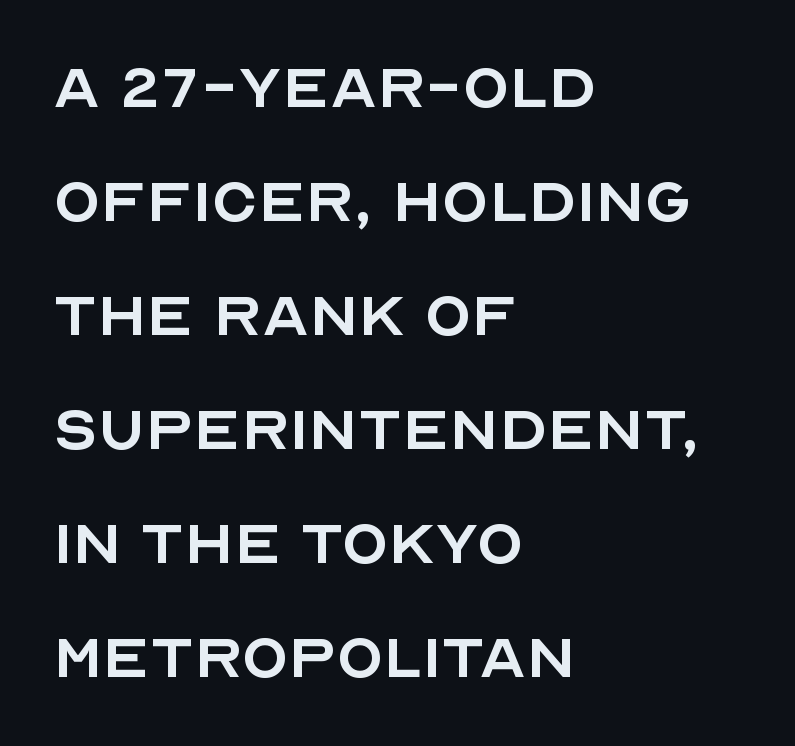
The lines in this sample share a left origin and differ only in where they stop. Lines of text with bare space underneath. This sample uses an upright cut, with every glyph sitting square on the baseline. Observe the ordinary spacing: letters are neighbours, not strangers. Is this a fixed-width face? No — the glyphs have proportional, varying widths. Quick note: interline space is typical.
